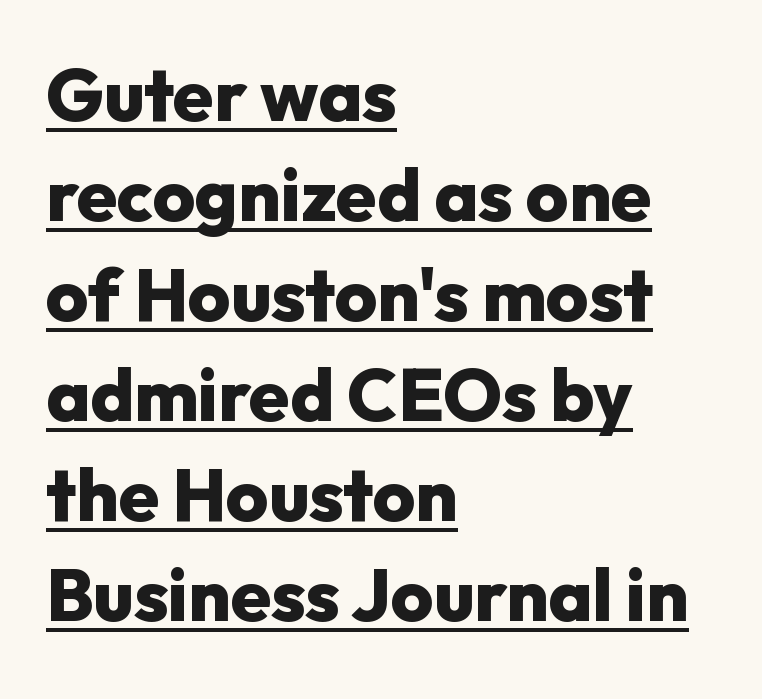
Q: Is the text bold? A: Yes.
Q: Is the text italic (slanted)? A: No, it is upright.
Q: Is the typeface a serif or a sans-serif typeface? A: Sans-serif.
Q: Is the text underlined? A: Yes.
Q: How is the paragraph aligned? A: Left-aligned.
Q: Is the spacing between letters normal or unusually wide? A: Normal.
Q: Is the spacing between lines tight, normal or loose? A: Normal.
Q: Width (condensed, normal, or wide)? A: Normal.
Q: Stroke contrast? A: Low.
Q: x-height? A: Medium.
Q: Monospaced? A: No.
